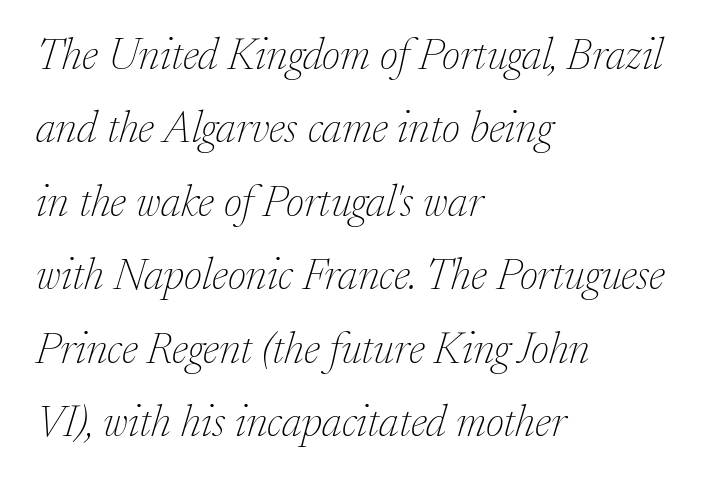
{"serif": "yes", "italic": "yes", "lean": "right", "slant_degrees": 17, "bold": "no", "weight": "thin", "width": "normal", "stroke_contrast": "low", "x_height": "medium", "monospaced": "no", "underline": "no", "align": "left", "line_spacing": "normal", "line_spacing_ratio": 1.67, "letter_spacing": "normal", "letter_spacing_em": 0.0, "glyph_px": 44}
